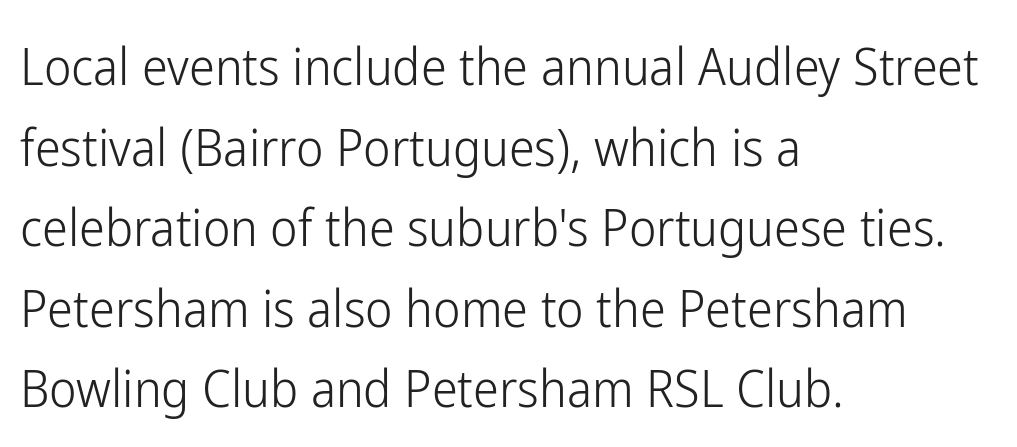
{"serif": "no", "italic": "no", "bold": "no", "weight": "light", "width": "condensed", "stroke_contrast": "low", "x_height": "medium", "monospaced": "no", "underline": "no", "align": "left", "line_spacing": "normal", "line_spacing_ratio": 1.55, "letter_spacing": "normal", "letter_spacing_em": 0.0, "glyph_px": 52}
